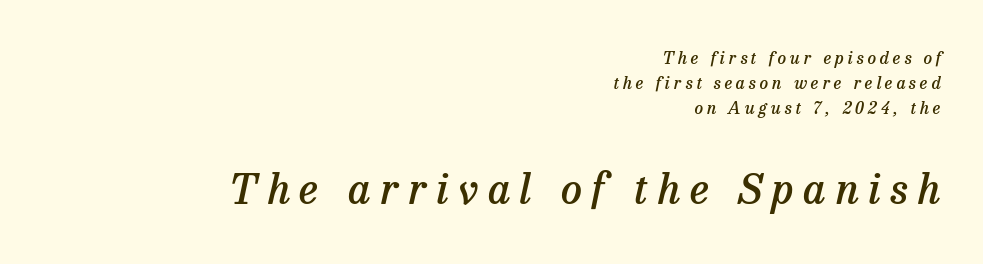
{"serif": "yes", "italic": "yes", "lean": "right", "slant_degrees": 13, "bold": "semi", "weight": "semibold", "width": "normal", "stroke_contrast": "low", "x_height": "medium", "monospaced": "no", "underline": "no", "align": "right", "line_spacing": "normal", "line_spacing_ratio": 1.47, "letter_spacing": "wide", "letter_spacing_em": 0.23, "larger_block": "second", "size_ratio": 2.47, "glyph_px": 42}
